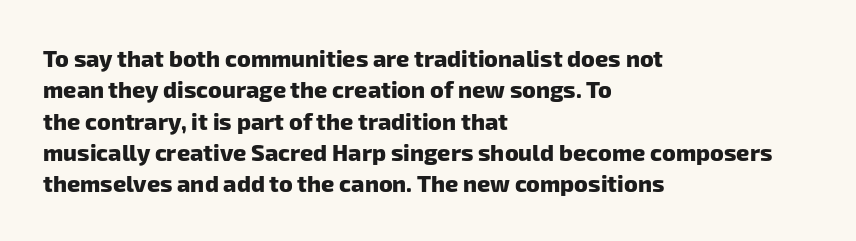
The image shows 23 px bold type; set left-aligned, normal line spacing (1.36x), normal letter spacing, not underlined.
